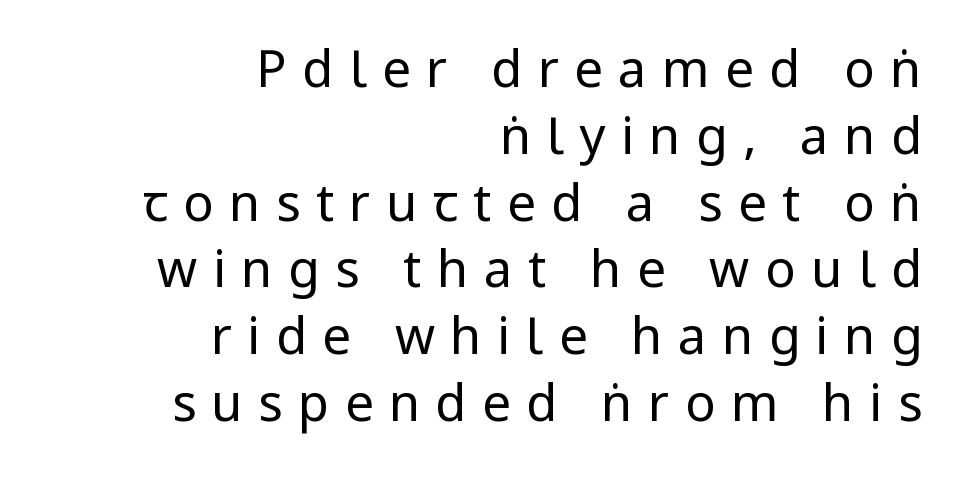
The image shows 51 px regular-weight, condensed sans-serif type, upright; set right-aligned, normal line spacing (1.31x), unusually wide letter spacing (+0.3 em), not underlined; low stroke contrast and a large x-height.
